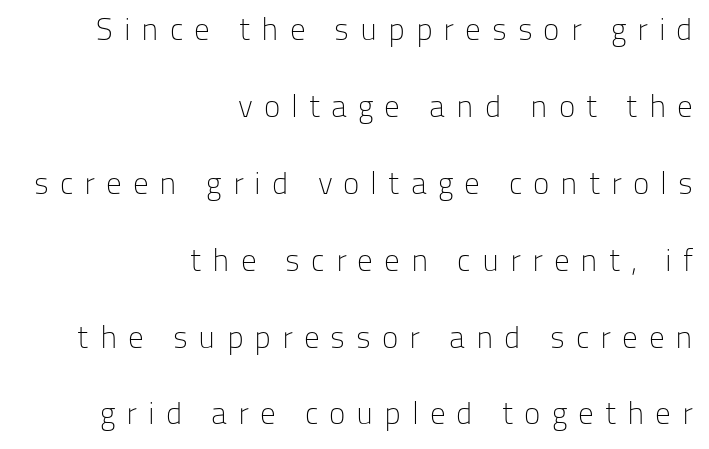
The image shows 31 px light sans-serif type, upright; set right-aligned, loose line spacing (2.48x), unusually wide letter spacing (+0.35 em), not underlined; low stroke contrast and a medium x-height.
